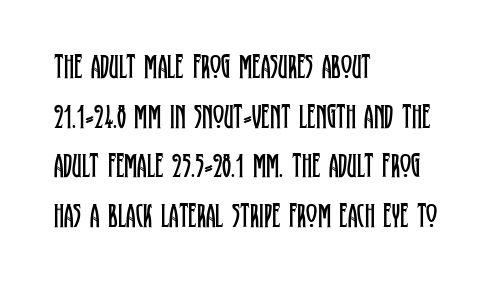
The image shows 34 px regular-weight, condensed serif type, upright; set left-aligned, normal line spacing (1.46x), normal letter spacing, not underlined; low stroke contrast and a large x-height.
